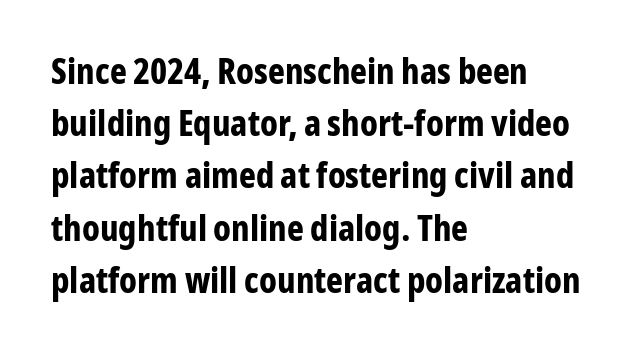
{"serif": "no", "italic": "no", "bold": "yes", "weight": "bold", "width": "condensed", "stroke_contrast": "low", "x_height": "medium", "monospaced": "no", "underline": "no", "align": "left", "line_spacing": "normal", "line_spacing_ratio": 1.45, "letter_spacing": "normal", "letter_spacing_em": 0.0, "glyph_px": 36}
